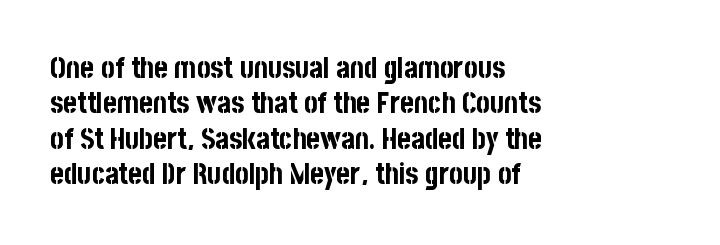
{"serif": "no", "italic": "no", "bold": "yes", "weight": "bold", "width": "condensed", "stroke_contrast": "low", "x_height": "large", "monospaced": "no", "underline": "no", "align": "left", "line_spacing_ratio": 1.22, "letter_spacing": "normal", "letter_spacing_em": 0.0, "glyph_px": 29}
